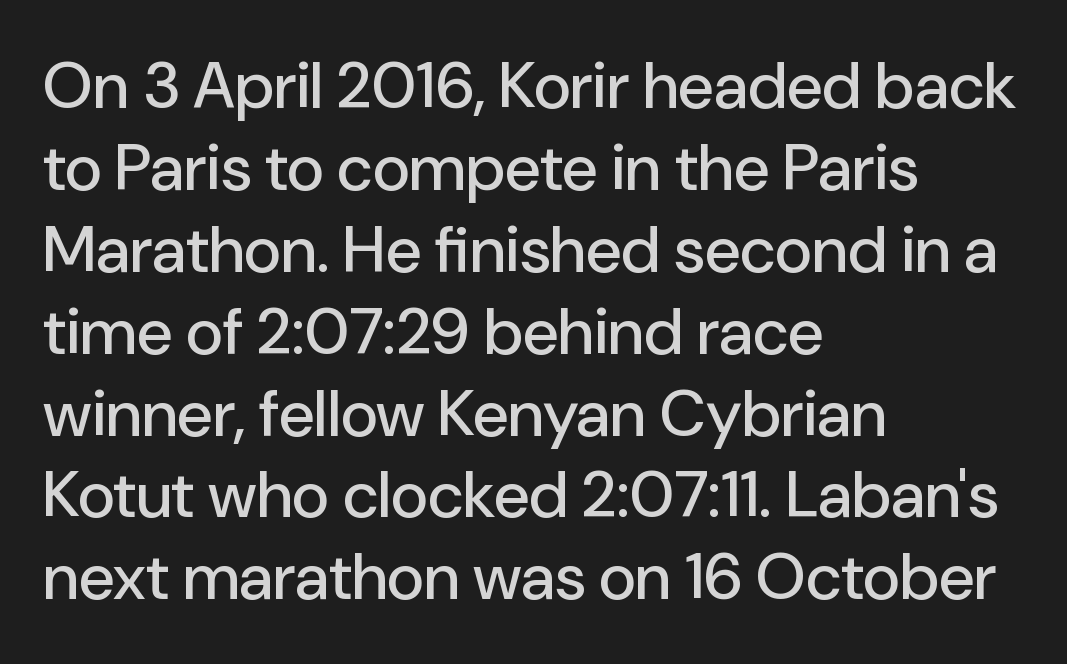
The image shows 65 px sans-serif type, upright; set left-aligned, normal line spacing (1.26x), normal letter spacing, not underlined; low stroke contrast and a medium x-height.
